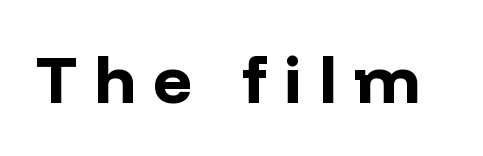
The letters are spread apart with noticeably loose tracking. This is heavy type, rendered in bold. It's the straight-up-and-down kind of type. Decoration check: the copy has no underline. Spacing verdict: proportional, widths tailored to each character.
